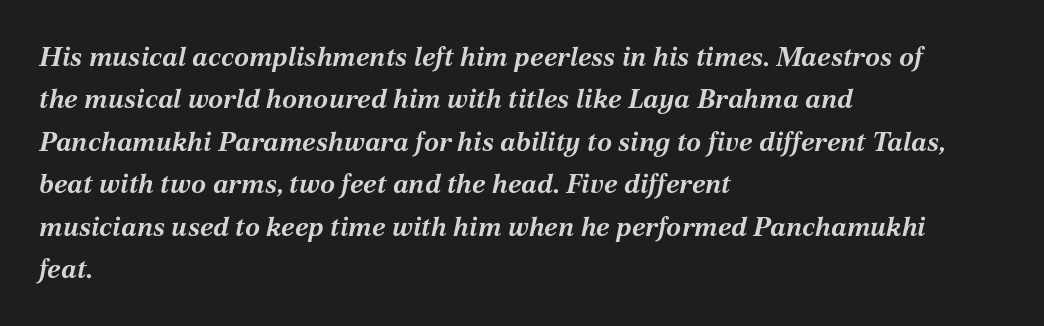
The image shows 27 px bold type, italic (leaning right); set left-aligned, normal line spacing (1.57x), normal letter spacing, not underlined.
